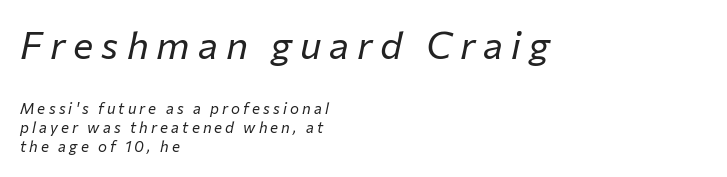
{"italic": "yes", "lean": "right", "slant_degrees": 12, "bold": "no", "weight": "regular", "width": "normal", "stroke_contrast": "low", "x_height": "medium", "monospaced": "no", "underline": "no", "align": "left", "line_spacing": "normal", "line_spacing_ratio": 1.26, "letter_spacing": "wide", "letter_spacing_em": 0.21, "larger_block": "first", "size_ratio": 2.53, "glyph_px": 38}
